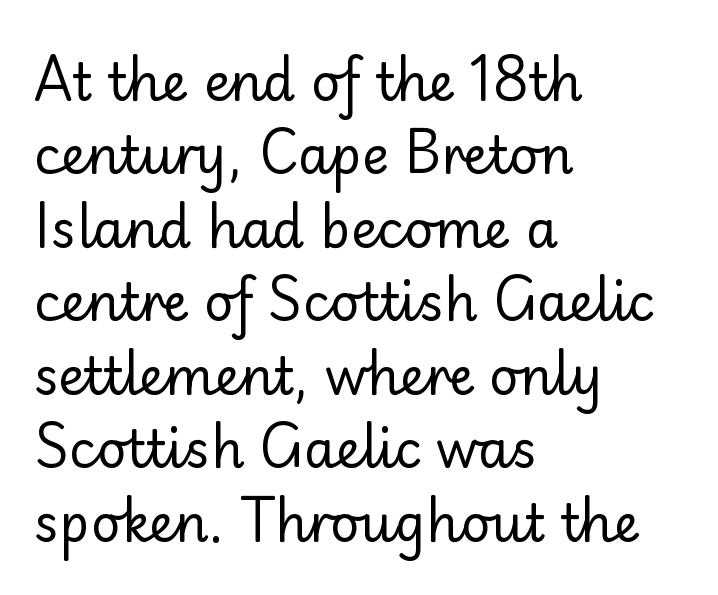
Standard letterfit; no display-style spreading of the glyphs. Line starts are locked; line ends wander. Note: no serifs on the glyphs. This sample uses an upright cut, with every glyph sitting square on the baseline. The strokes carry an ordinary text weight at most. Quick note: underline off.
